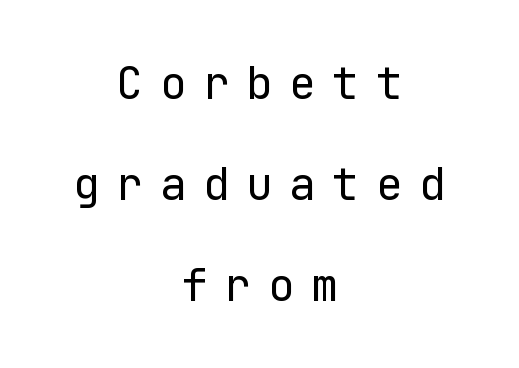
No extra ink here — the face is not bold. Students, note that the glyphs here are deliberately spaced far apart. Serif or sans? Sans — the stroke terminals are bare. Letters rest on an invisible, unmarked baseline. The letters stand upright; this is a roman face. Layout note: lines centered.
